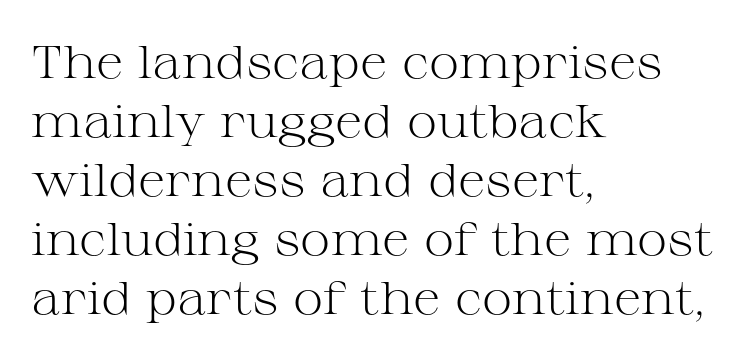
Q: Is the text bold? A: No.
Q: Is the text italic (slanted)? A: No, it is upright.
Q: Is the typeface a serif or a sans-serif typeface? A: Serif.
Q: Is the text underlined? A: No.
Q: How is the paragraph aligned? A: Left-aligned.
Q: Is the spacing between letters normal or unusually wide? A: Normal.
Q: Is the spacing between lines tight, normal or loose? A: Normal.
Q: Width (condensed, normal, or wide)? A: Wide.
Q: Stroke contrast? A: Medium.
Q: x-height? A: Medium.
Q: Monospaced? A: No.
